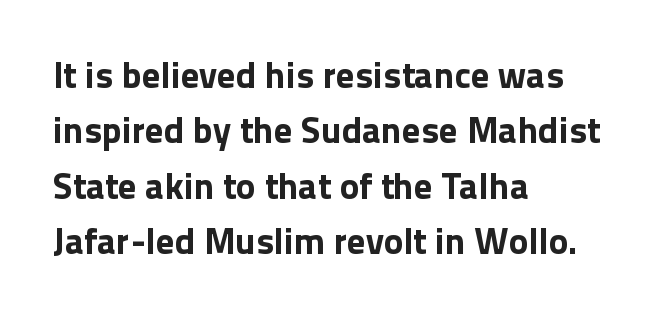
The image shows 37 px bold sans-serif type, upright; set left-aligned, normal line spacing (1.5x), normal letter spacing, not underlined; a medium x-height.
